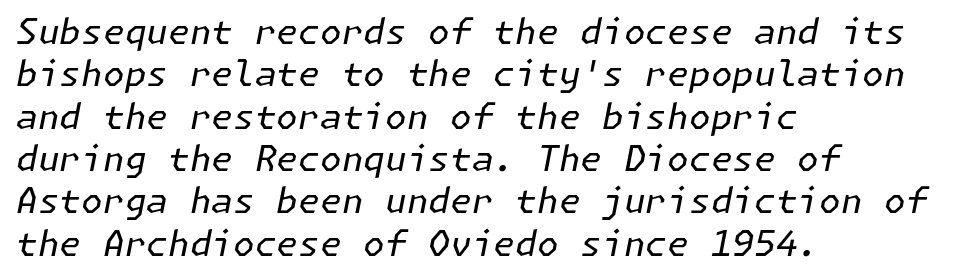
The image shows 35 px regular-weight type, italic (leaning right); set left-aligned, line spacing 1.21x, normal letter spacing, not underlined; low stroke contrast and a medium x-height.
